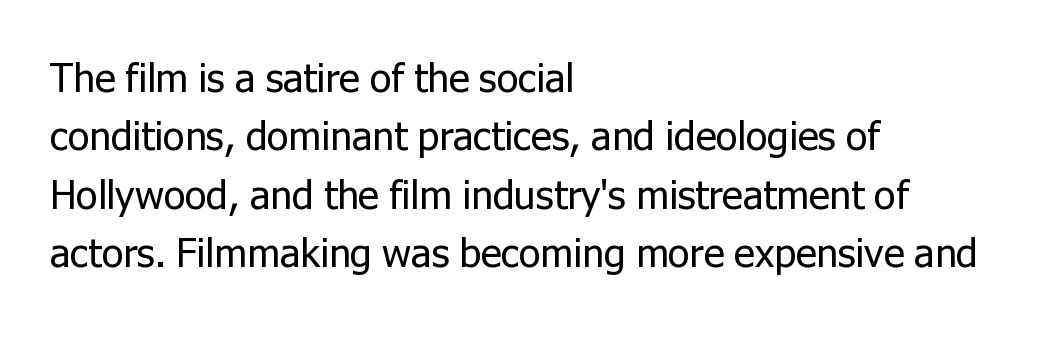
Q: Is the text bold? A: No.
Q: Is the text italic (slanted)? A: No, it is upright.
Q: Is the typeface a serif or a sans-serif typeface? A: Sans-serif.
Q: Is the text underlined? A: No.
Q: How is the paragraph aligned? A: Left-aligned.
Q: Is the spacing between letters normal or unusually wide? A: Normal.
Q: Is the spacing between lines tight, normal or loose? A: Normal.
Q: Width (condensed, normal, or wide)? A: Normal.
Q: Stroke contrast? A: Low.
Q: x-height? A: Medium.
Q: Monospaced? A: No.
